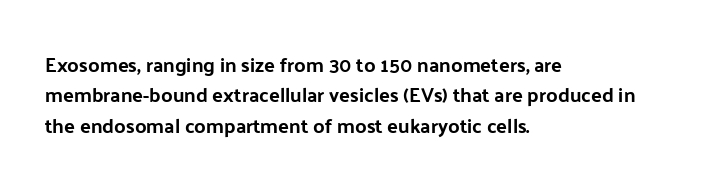
Q: Is the text italic (slanted)? A: No, it is upright.
Q: Is the text underlined? A: No.
Q: How is the paragraph aligned? A: Left-aligned.
Q: Is the spacing between letters normal or unusually wide? A: Normal.
Q: Is the spacing between lines tight, normal or loose? A: Normal.
